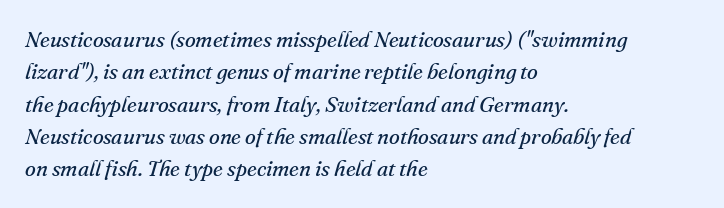
The face used here has a pronounced slope to its letters. The foot of each line stays bare and open. The lines are quadded left. Quick note: interline space is typical. No extra tracking has been applied to these lines.
